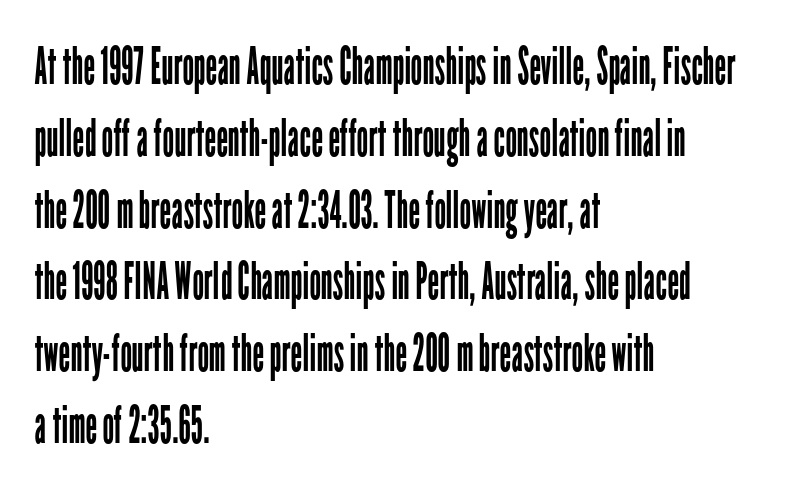
The font is comparable to plain body text, perhaps lighter. Do the characters align in a grid? No, the font is proportional. This sample uses an upright cut, with every glyph sitting square on the baseline. Nobody drew a line under any word here.
